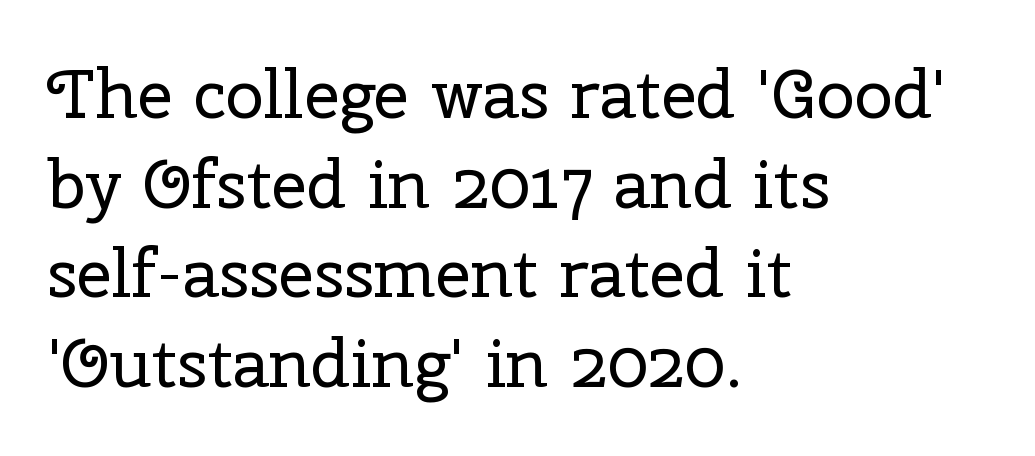
Does extra space separate the letters? No, they use regular spacing. Underlining? Definitely not there. Is there any slant? The stems are plumb. Bold? No — there's no thickening of the strokes. Note the varied advance widths — an 'i' is clearly narrower than an 'm'.
